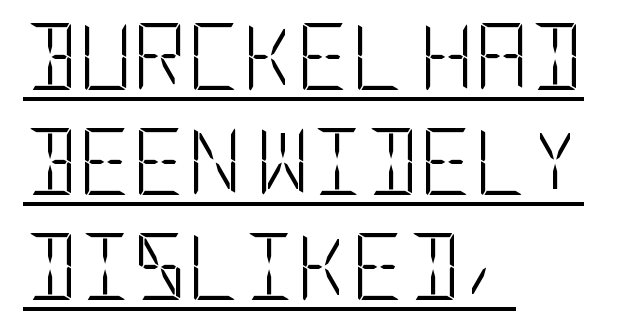
{"serif": "no", "italic": "no", "bold": "no", "weight": "light", "width": "condensed", "stroke_contrast": "low", "x_height": "large", "underline": "yes", "align": "left", "line_spacing": "normal", "line_spacing_ratio": 1.57, "letter_spacing": "normal", "letter_spacing_em": 0.0, "glyph_px": 67}
